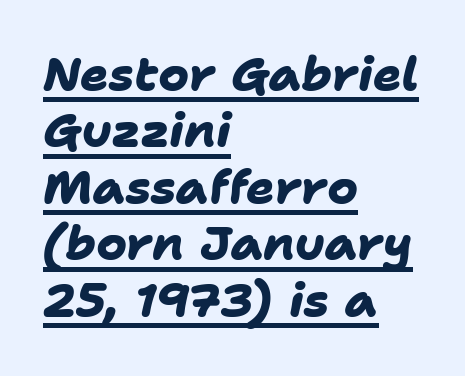
You'd pick this weight for a headline — it's a proper bold. Glyph-to-glyph distance matches everyday printed text. If you drew a ruler down the left edge, every line would touch it. The words here are underlined. Character widths vary here, with narrow letters taking less room than wide ones. A sans-serif font was chosen for this passage.
